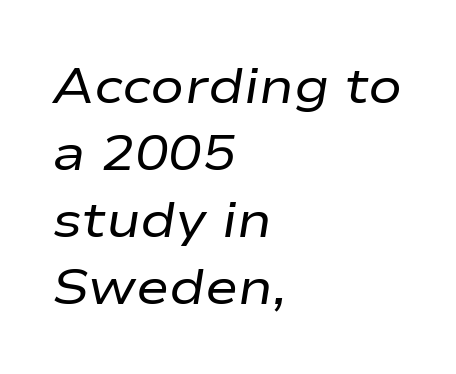
The text carries the slant typical of an italic or oblique font. Is this a fixed-width face? No — the glyphs have proportional, varying widths. What stands out about the letter spacing? Nothing — it is the standard amount. Descenders are the only things crossing below the line. The rows are spaced the way most documents space them. Layout note: lines flush left.
